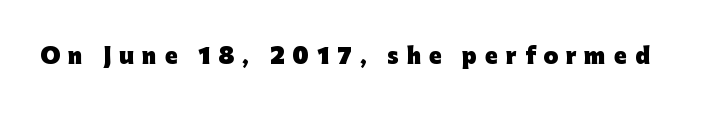
Q: Is the text bold? A: Yes.
Q: Is the text italic (slanted)? A: No, it is upright.
Q: Is the text underlined? A: No.
Q: Is the spacing between letters normal or unusually wide? A: Unusually wide.
